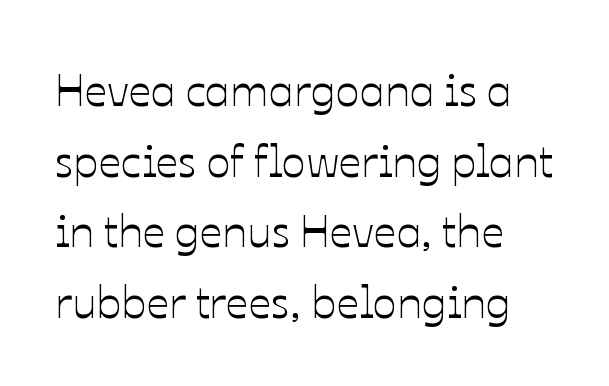
Q: Is the text italic (slanted)? A: No, it is upright.
Q: Is the text underlined? A: No.
Q: Is the spacing between letters normal or unusually wide? A: Normal.
Q: Is the spacing between lines tight, normal or loose? A: Normal.
Q: Width (condensed, normal, or wide)? A: Normal.
Q: Stroke contrast? A: Low.
Q: x-height? A: Medium.
Q: Monospaced? A: No.
